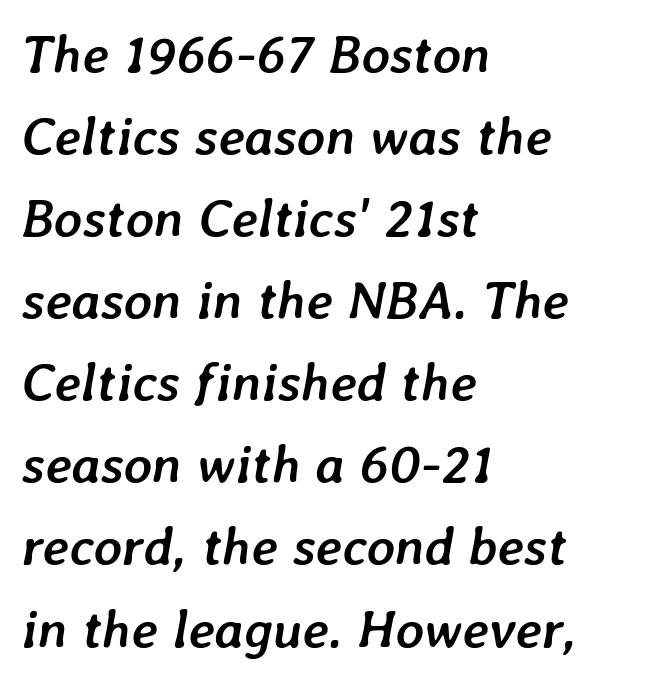
{"italic": "yes", "lean": "right", "slant_degrees": 7, "bold": "yes", "weight": "semibold", "width": "normal", "stroke_contrast": "low", "x_height": "medium", "monospaced": "no", "underline": "no", "align": "left", "line_spacing": "normal", "line_spacing_ratio": 1.52, "letter_spacing": "normal", "letter_spacing_em": 0.0, "glyph_px": 54}
